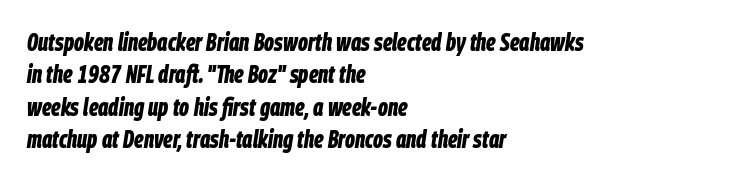
Any mark beneath the type? The region is blank. These lines carry a lot of weight — the face is fully bold. Each line starts at the same left margin while the right side varies. Each word holds together tightly as a unit, with standard inter-letter gaps.
